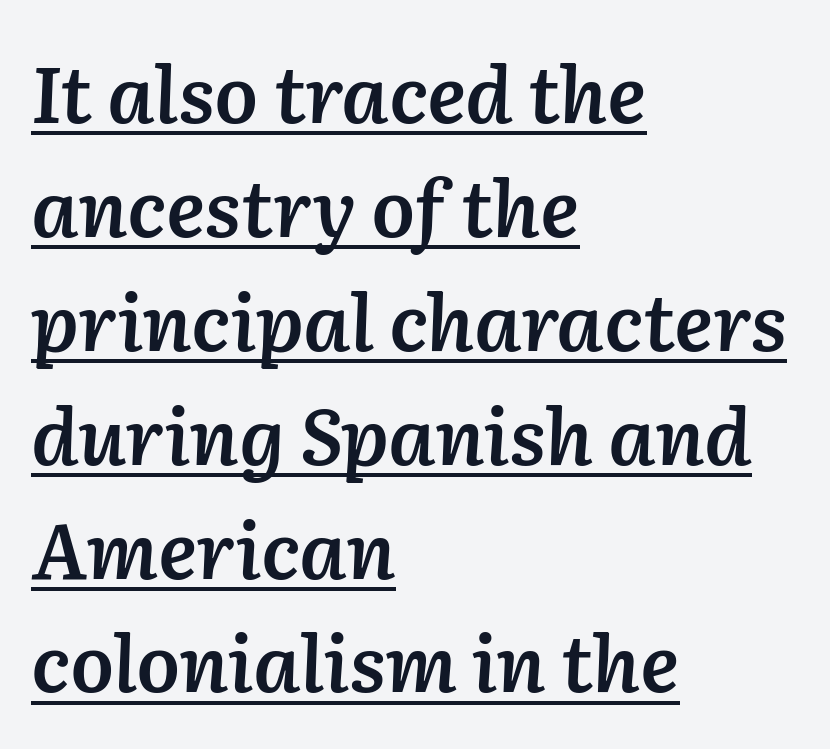
Q: Is the text bold? A: Semi-bold.
Q: Is the text italic (slanted)? A: Yes, it leans right by about 2 degrees.
Q: Is the text underlined? A: Yes.
Q: How is the paragraph aligned? A: Left-aligned.
Q: Is the spacing between letters normal or unusually wide? A: Normal.
Q: Is the spacing between lines tight, normal or loose? A: Normal.
Q: Width (condensed, normal, or wide)? A: Normal.
Q: Stroke contrast? A: Low.
Q: x-height? A: Medium.
Q: Monospaced? A: No.
